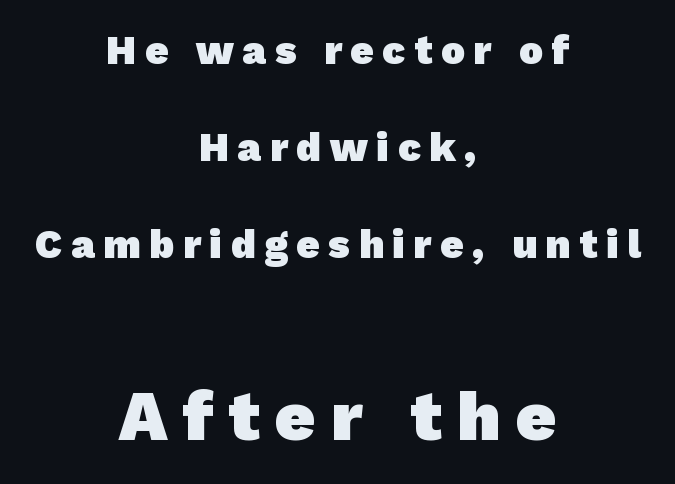
{"serif": "no", "bold": "yes", "weight": "heavy", "width": "normal", "stroke_contrast": "low", "x_height": "medium", "monospaced": "no", "underline": "no", "align": "center", "line_spacing": "loose", "line_spacing_ratio": 2.43, "letter_spacing": "wide", "letter_spacing_em": 0.22, "larger_block": "second", "size_ratio": 1.75, "glyph_px": 70}
